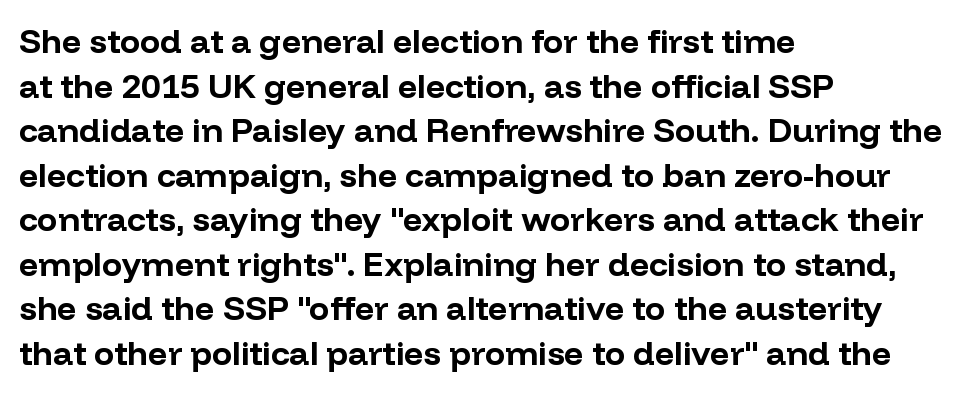
This rendering uses left alignment, leaving the right contour irregular. The line texture is even and compact thanks to regular tracking. You could not count columns in this text — the font is proportionally spaced. Caption: bold face, heavy strokes.
